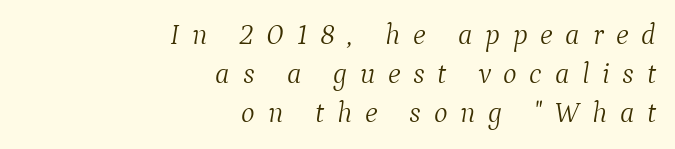
The image shows 29 px light serif type, italic (leaning right); set right-aligned, normal line spacing (1.34x), unusually wide letter spacing (+0.44 em), not underlined; medium stroke contrast and a medium x-height.
